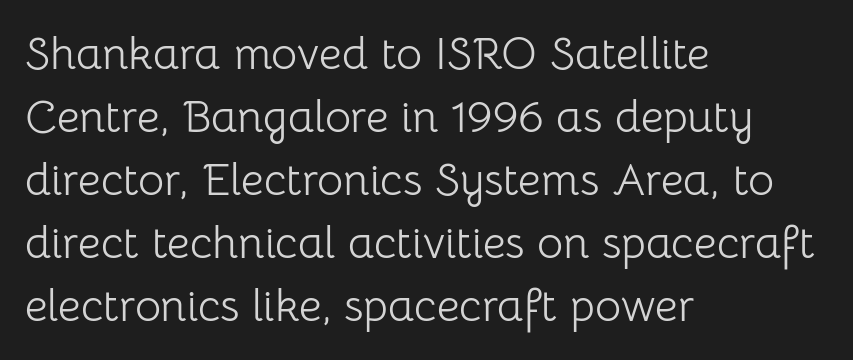
The image shows 45 px light sans-serif type, upright; set left-aligned, normal line spacing (1.4x), normal letter spacing, not underlined; low stroke contrast and a medium x-height.
